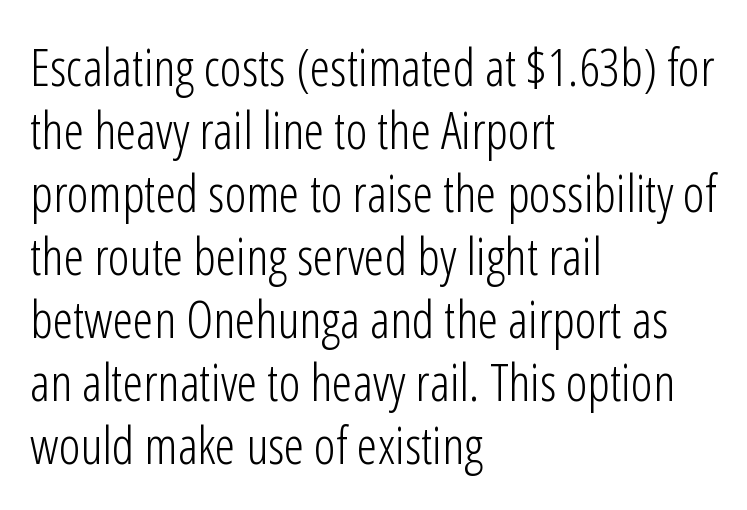
Compared with typical body copy, the letter spacing here is the same. Upright lettering throughout. Underline: absent. Caption: multi-line text, flush left, ragged right.
